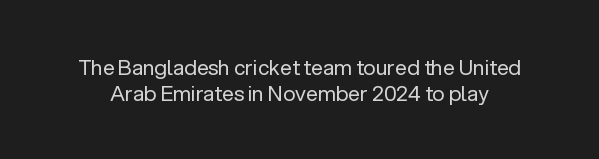
The image shows 21 px text type, upright; set line spacing 1.22x, normal letter spacing, not underlined.
